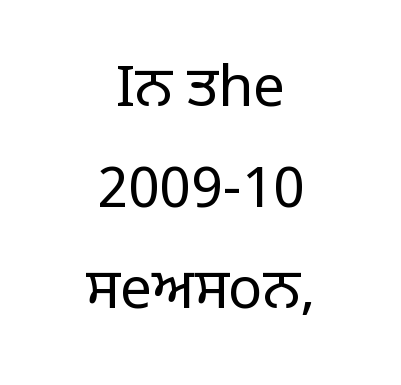
{"serif": "no", "italic": "no", "bold": "no", "weight": "regular", "width": "normal", "stroke_contrast": "low", "x_height": "large", "monospaced": "no", "underline": "no", "align": "center", "line_spacing_ratio": 1.77, "letter_spacing": "normal", "letter_spacing_em": 0.0, "glyph_px": 57}
